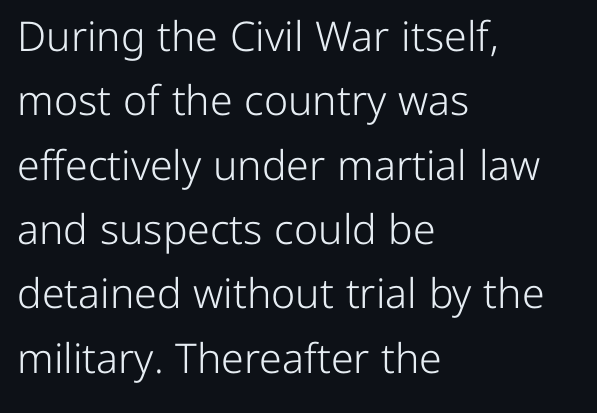
The image shows 41 px light sans-serif type, upright; set left-aligned, normal line spacing (1.57x), normal letter spacing, not underlined; low stroke contrast and a medium x-height.
